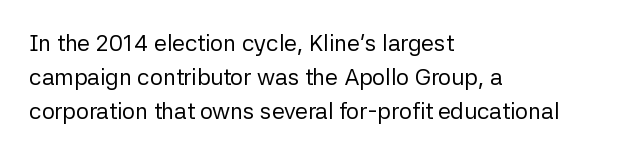
Q: Is the text bold? A: No.
Q: Is the text italic (slanted)? A: No, it is upright.
Q: Is the text underlined? A: No.
Q: How is the paragraph aligned? A: Left-aligned.
Q: Is the spacing between letters normal or unusually wide? A: Normal.
Q: Is the spacing between lines tight, normal or loose? A: Normal.
